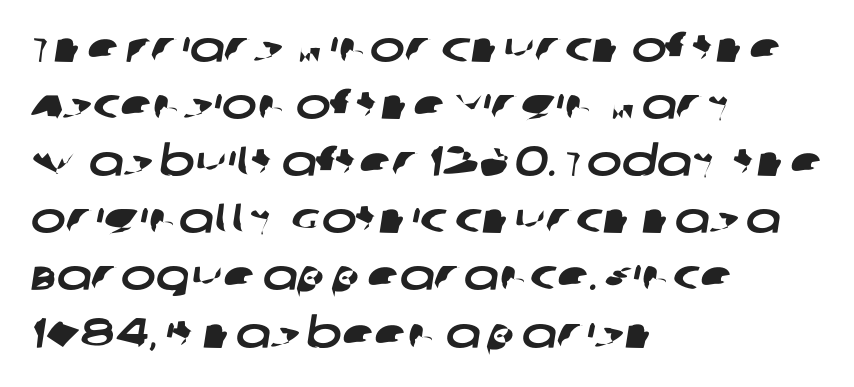
{"serif": "no", "width": "wide", "stroke_contrast": "low", "x_height": "large", "monospaced": "no", "underline": "no", "align": "left", "line_spacing": "normal", "line_spacing_ratio": 1.36, "letter_spacing": "normal", "letter_spacing_em": 0.0, "glyph_px": 42}
